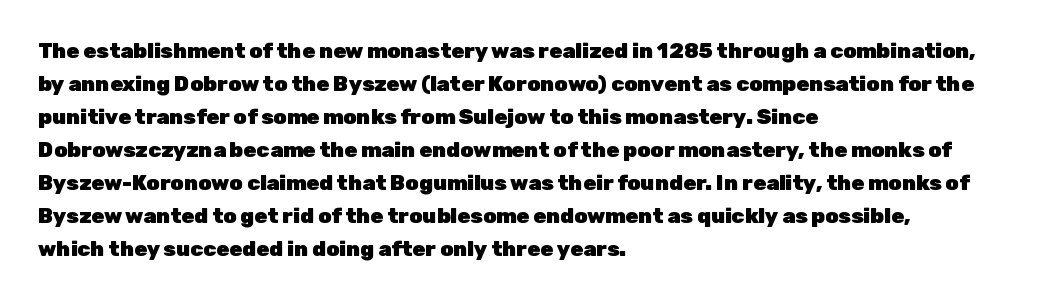
The sample has been set heavy, in full bold. Any mark beneath the type? The region is blank. The ragged edge is on the right, which tells us the setting is flush left. This sample uses plain, unmodified letter spacing. Posture: vertical. Does the leading feel generous? No, just average.
